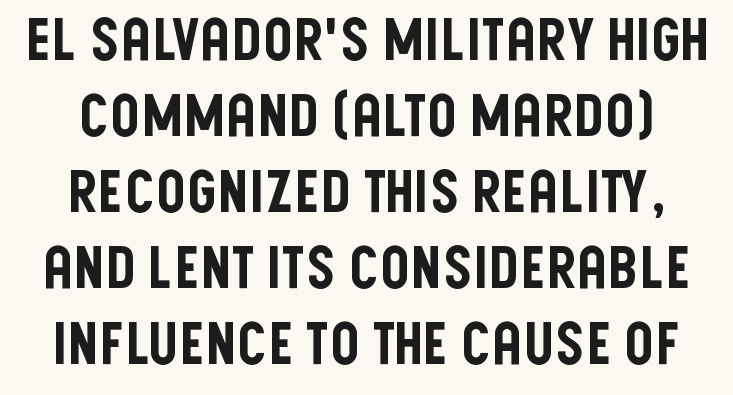
{"serif": "no", "italic": "no", "width": "condensed", "stroke_contrast": "low", "x_height": "large", "monospaced": "no", "underline": "no", "line_spacing": "normal", "line_spacing_ratio": 1.31, "letter_spacing": "normal", "letter_spacing_em": 0.0, "glyph_px": 58}
